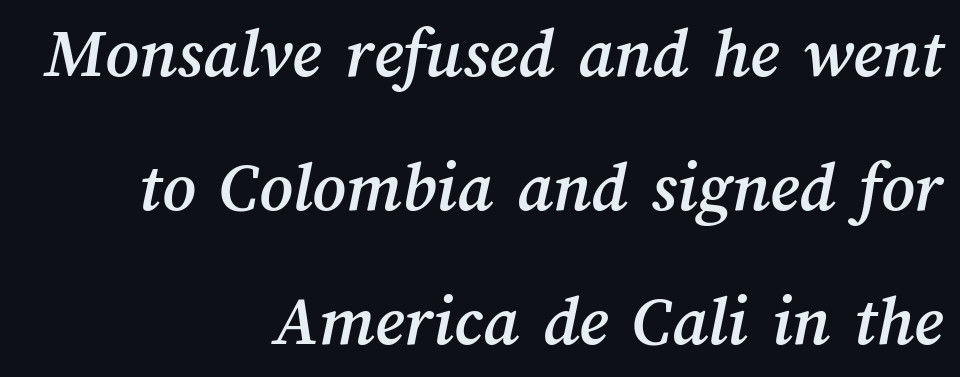
{"width": "normal", "stroke_contrast": "medium", "x_height": "medium", "monospaced": "no", "underline": "no", "align": "right", "line_spacing_ratio": 1.86, "letter_spacing": "normal", "letter_spacing_em": 0.0, "glyph_px": 72}
